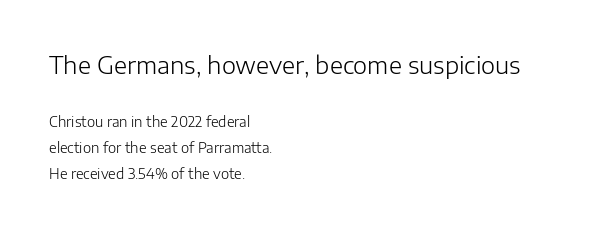
Q: Is the text bold? A: No.
Q: Is the text italic (slanted)? A: No, it is upright.
Q: Is the text underlined? A: No.
Q: How is the paragraph aligned? A: Left-aligned.
Q: Is the spacing between letters normal or unusually wide? A: Normal.
Q: Which block of text is set in a larger size, the first (top) or the second (bottom)? A: The first (top) one.
